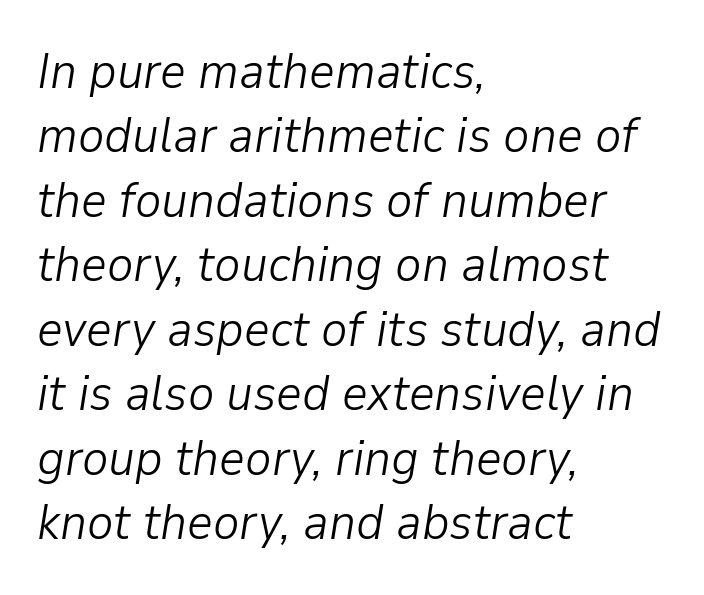
{"italic": "yes", "lean": "right", "slant_degrees": 9, "bold": "no", "weight": "light", "width": "normal", "stroke_contrast": "low", "x_height": "medium", "monospaced": "no", "underline": "no", "align": "left", "line_spacing": "normal", "line_spacing_ratio": 1.29, "letter_spacing": "normal", "letter_spacing_em": 0.0, "glyph_px": 50}
